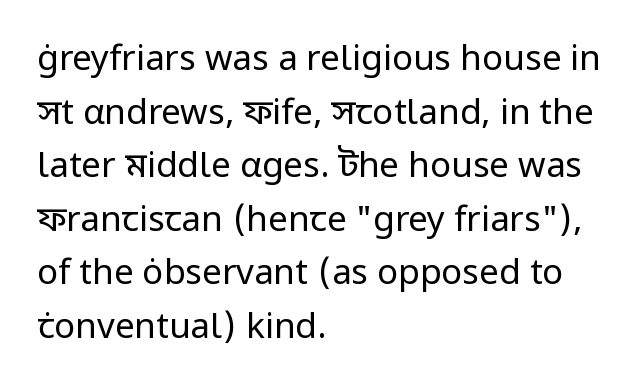
Q: Is the text bold? A: No.
Q: Is the text italic (slanted)? A: No, it is upright.
Q: Is the typeface a serif or a sans-serif typeface? A: Sans-serif.
Q: Is the text underlined? A: No.
Q: How is the paragraph aligned? A: Left-aligned.
Q: Is the spacing between letters normal or unusually wide? A: Normal.
Q: Is the spacing between lines tight, normal or loose? A: Normal.
Q: Width (condensed, normal, or wide)? A: Normal.
Q: Stroke contrast? A: Low.
Q: x-height? A: Medium.
Q: Monospaced? A: No.
